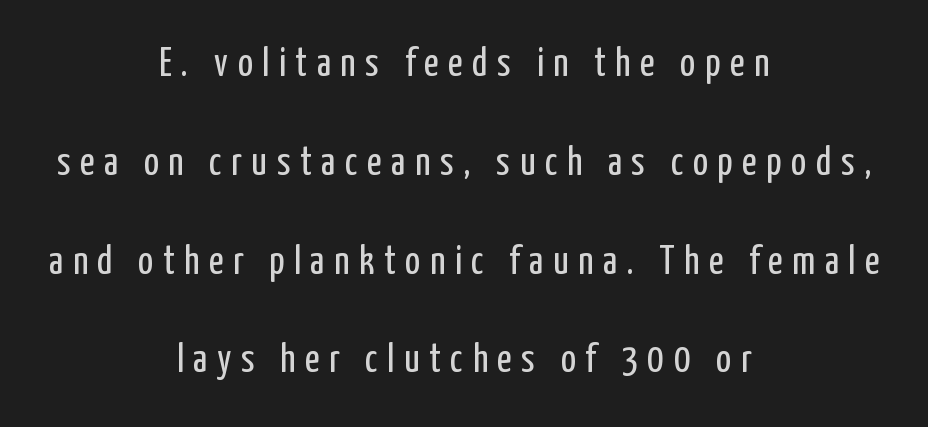
{"serif": "no", "italic": "no", "bold": "no", "weight": "regular", "width": "condensed", "stroke_contrast": "low", "x_height": "medium", "monospaced": "no", "underline": "no", "align": "center", "line_spacing": "loose", "line_spacing_ratio": 2.47, "letter_spacing": "wide", "letter_spacing_em": 0.24, "glyph_px": 40}
